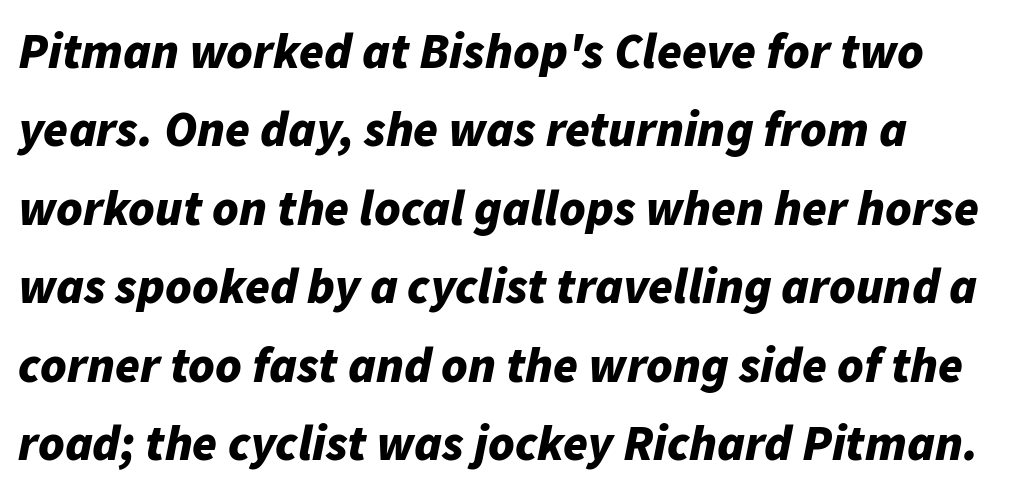
{"italic": "yes", "lean": "right", "slant_degrees": 11, "bold": "yes", "weight": "bold", "width": "normal", "stroke_contrast": "low", "x_height": "medium", "monospaced": "no", "underline": "no", "align": "left", "line_spacing": "normal", "line_spacing_ratio": 1.57, "letter_spacing": "normal", "letter_spacing_em": 0.0, "glyph_px": 50}
